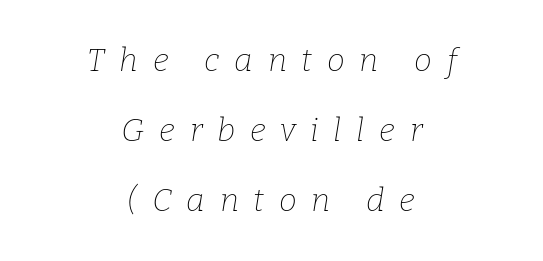
The image shows 32 px thin serif type, italic (leaning right); set centered, loose line spacing (2.18x), unusually wide letter spacing (+0.46 em), not underlined; low stroke contrast and a medium x-height.
